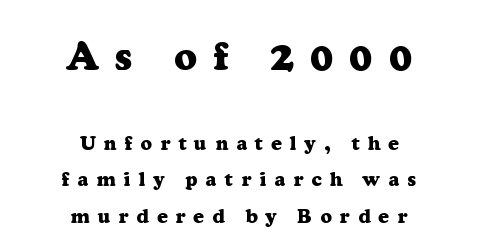
Q: Is the text bold? A: Yes.
Q: Is the text italic (slanted)? A: No, it is upright.
Q: Is the typeface a serif or a sans-serif typeface? A: Serif.
Q: Is the text underlined? A: No.
Q: How is the paragraph aligned? A: Centered.
Q: Is the spacing between letters normal or unusually wide? A: Unusually wide.
Q: Which block of text is set in a larger size, the first (top) or the second (bottom)? A: The first (top) one.
Q: Width (condensed, normal, or wide)? A: Normal.
Q: Stroke contrast? A: Low.
Q: x-height? A: Medium.
Q: Monospaced? A: No.
